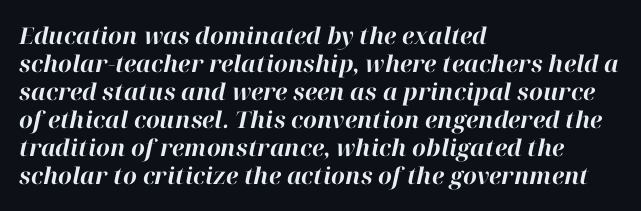
Q: Is the text bold? A: Yes.
Q: Is the text italic (slanted)? A: Yes, it leans right by about 12 degrees.
Q: Is the text underlined? A: No.
Q: How is the paragraph aligned? A: Left-aligned.
Q: Is the spacing between letters normal or unusually wide? A: Normal.
